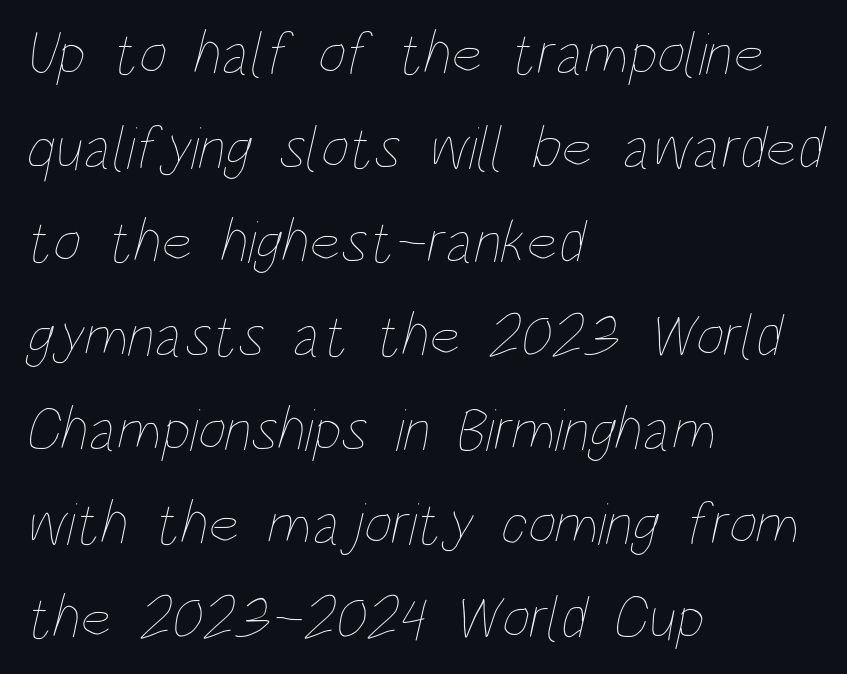
Q: Is the text bold? A: No.
Q: Is the text underlined? A: No.
Q: How is the paragraph aligned? A: Left-aligned.
Q: Is the spacing between letters normal or unusually wide? A: Normal.
Q: Is the spacing between lines tight, normal or loose? A: Normal.
Q: Width (condensed, normal, or wide)? A: Condensed.
Q: Stroke contrast? A: Low.
Q: x-height? A: Large.
Q: Monospaced? A: No.
